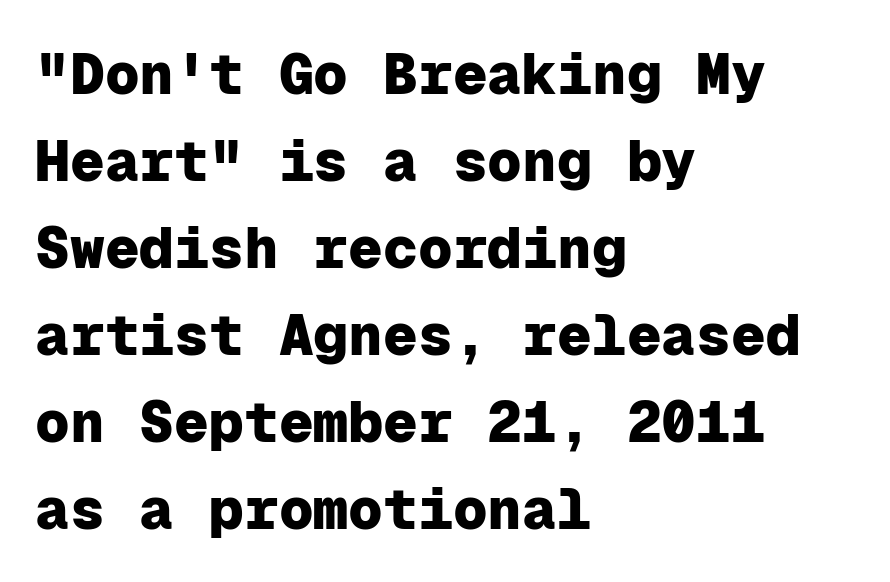
{"serif": "no", "italic": "no", "bold": "yes", "weight": "heavy", "width": "normal", "stroke_contrast": "low", "x_height": "medium", "monospaced": "yes", "underline": "no", "align": "left", "line_spacing": "normal", "line_spacing_ratio": 1.5, "letter_spacing": "normal", "letter_spacing_em": 0.0, "glyph_px": 58}
